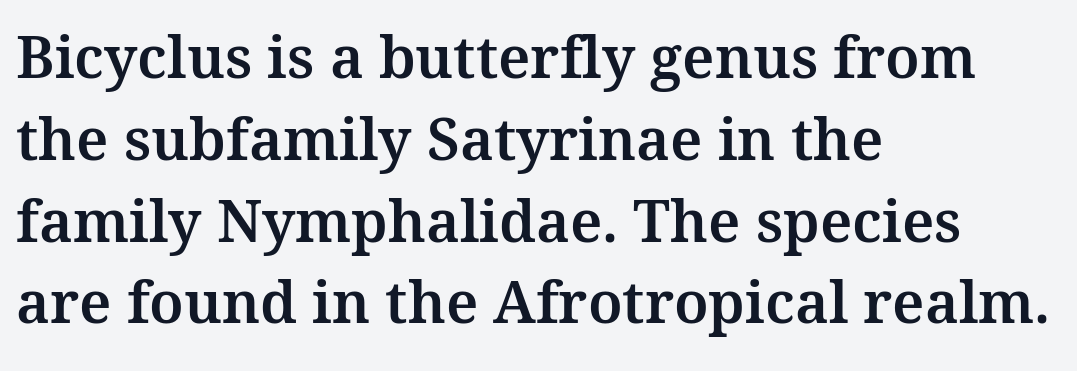
The image shows 58 px serif type, upright; set left-aligned, normal line spacing (1.41x), normal letter spacing, not underlined; medium stroke contrast and a medium x-height.
